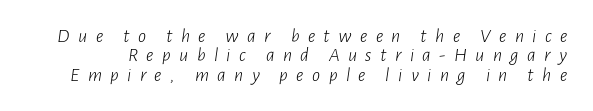
Vertical stems look standard width or narrower in stroke. Glyph-to-glyph distance is far greater than everyday printed text. Reading down the column, the eye jumps only a short way to each next line. Would a proofreader flag this as italicized? Yes. Only glyphs here, with clear space below each row.
